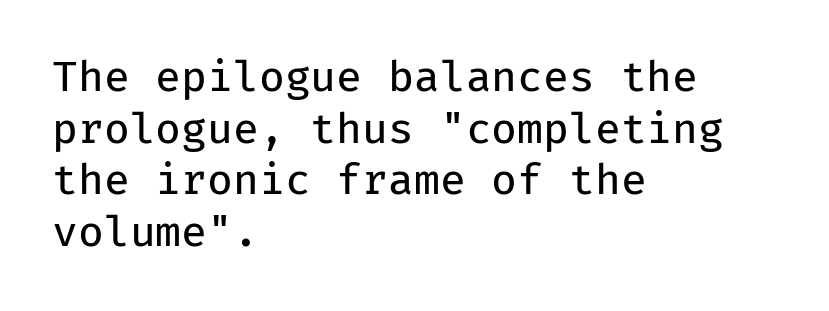
Classification — sans serif. Reading down the block, your eye returns to a fixed left position each line. The space directly below the letters is spotless. Think standard paragraph weight, or any step lighter than that.
